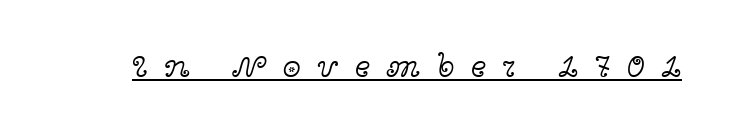
The image shows 33 px light, wide serif type; set unusually wide letter spacing (+0.49 em), underlined; a medium x-height.
